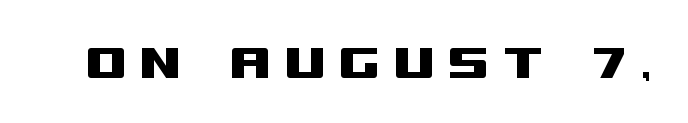
The image shows 60 px wide sans-serif type, upright; set unusually wide letter spacing (+0.21 em), not underlined; medium stroke contrast and a large x-height.
